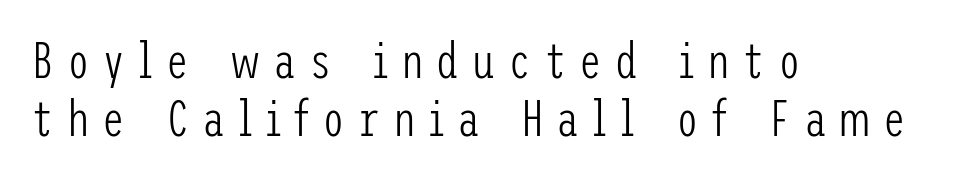
Q: Is the text bold? A: No.
Q: Is the text italic (slanted)? A: No, it is upright.
Q: Is the typeface a serif or a sans-serif typeface? A: Sans-serif.
Q: Is the text underlined? A: No.
Q: How is the paragraph aligned? A: Left-aligned.
Q: Is the spacing between letters normal or unusually wide? A: Unusually wide.
Q: Is the spacing between lines tight, normal or loose? A: Tight.
Q: Width (condensed, normal, or wide)? A: Condensed.
Q: Stroke contrast? A: Low.
Q: x-height? A: Medium.
